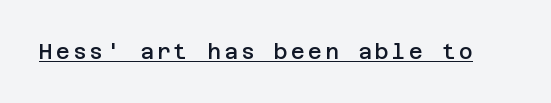
The sample has been set in demibold, a notch under bold. This sample uses an upright cut, with every glyph sitting square on the baseline. Somebody hit Ctrl+U on this one — the words are underlined.
